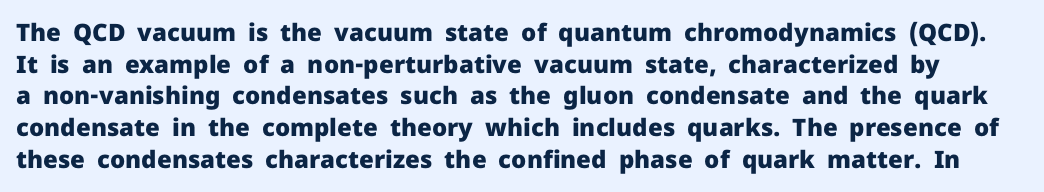
{"italic": "no", "bold": "yes", "underline": "no", "line_spacing": "normal", "line_spacing_ratio": 1.32, "letter_spacing": "normal", "letter_spacing_em": 0.0, "glyph_px": 24}
